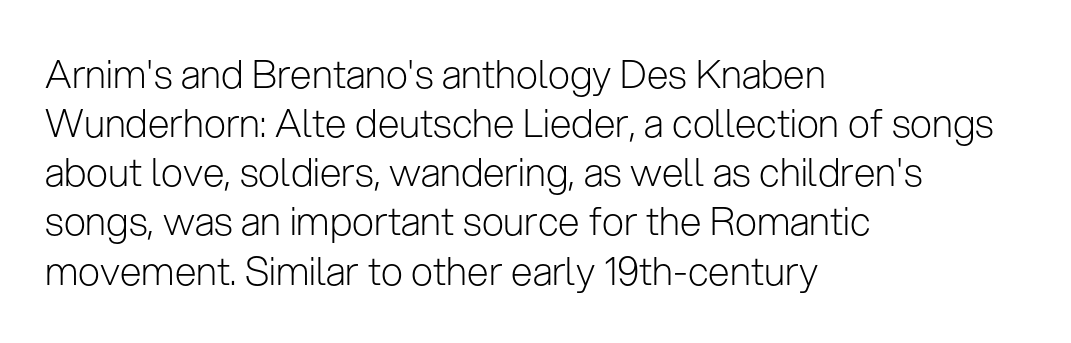
Regarding serifs, this sample does without them. Does extra space separate the letters? No, they use regular spacing. Is this a fixed-width face? No — the glyphs have proportional, varying widths. These lines sit exactly where default settings would place them.
